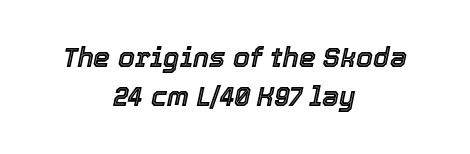
The image shows 27 px text type, italic (leaning right); set centered, normal line spacing (1.44x), normal letter spacing, not underlined.
